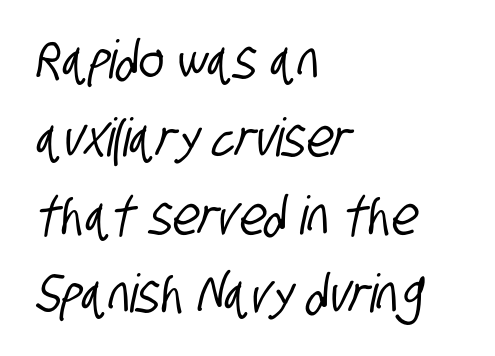
The image shows 53 px condensed sans-serif type; set left-aligned, normal line spacing (1.47x), normal letter spacing, not underlined; low stroke contrast and a large x-height.
